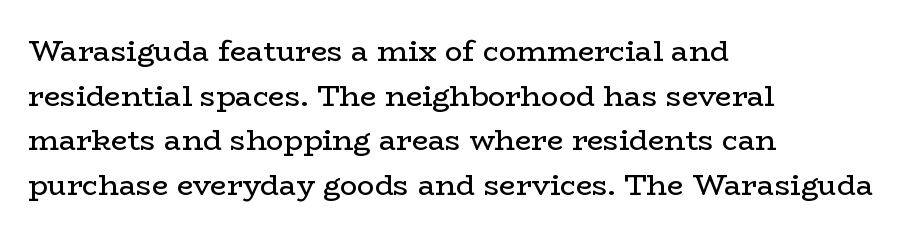
The image shows 29 px regular-weight, wide serif type, upright; set left-aligned, normal line spacing (1.54x), normal letter spacing, not underlined; low stroke contrast and a medium x-height.
